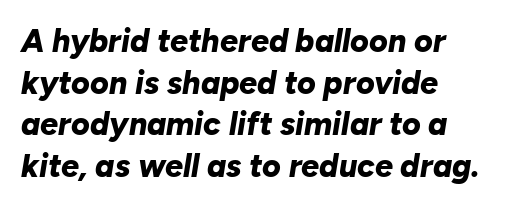
{"italic": "yes", "lean": "right", "slant_degrees": 10, "bold": "yes", "weight": "bold", "width": "normal", "stroke_contrast": "low", "x_height": "medium", "monospaced": "no", "underline": "no", "align": "left", "line_spacing": "normal", "line_spacing_ratio": 1.3, "letter_spacing": "normal", "letter_spacing_em": 0.0, "glyph_px": 32}
